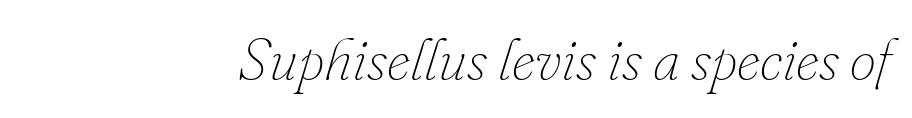
Q: Is the text bold? A: No.
Q: Is the text italic (slanted)? A: Yes, it leans right by about 16 degrees.
Q: Is the text underlined? A: No.
Q: Is the spacing between letters normal or unusually wide? A: Normal.
Q: Width (condensed, normal, or wide)? A: Normal.
Q: Stroke contrast? A: Low.
Q: x-height? A: Small.
Q: Monospaced? A: No.
